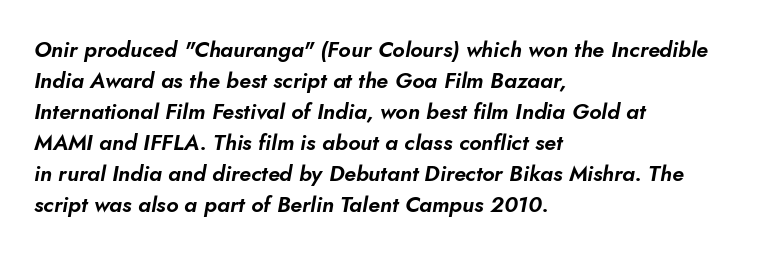
The image shows 22 px text type, italic (leaning right); set left-aligned, normal line spacing (1.41x), normal letter spacing, not underlined.
